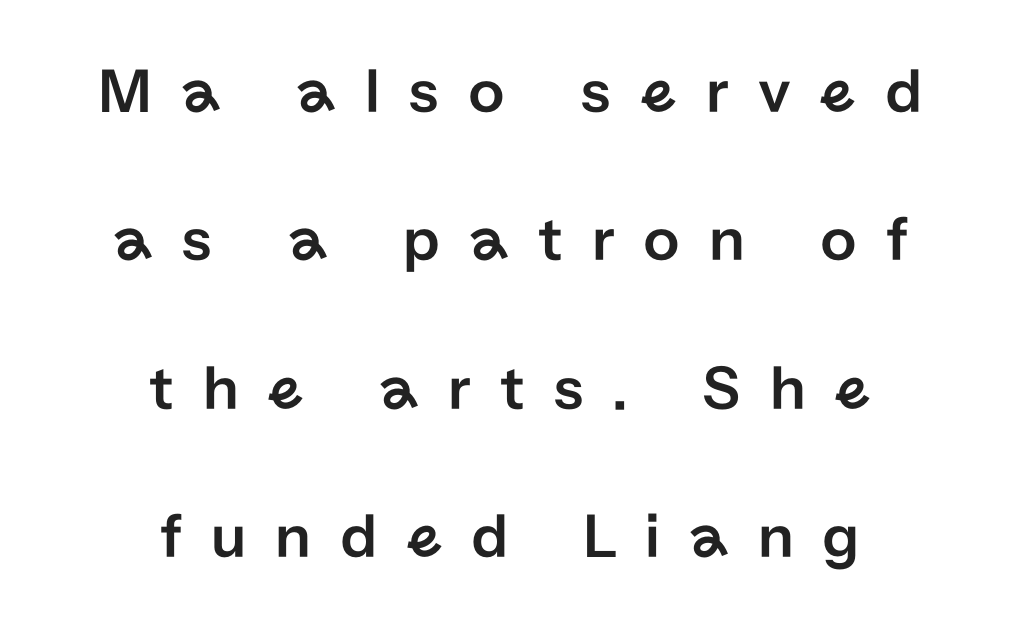
The image shows 64 px sans-serif type, upright; set centered, loose line spacing (2.32x), unusually wide letter spacing (+0.45 em), not underlined; low stroke contrast and a medium x-height.
